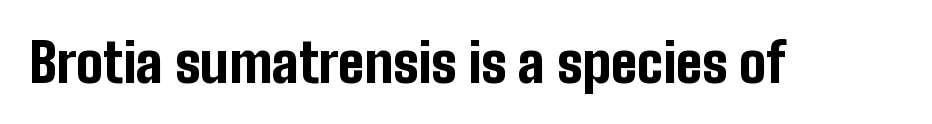
{"serif": "no", "italic": "no", "bold": "yes", "weight": "bold", "width": "condensed", "stroke_contrast": "low", "x_height": "medium", "monospaced": "no", "underline": "no", "letter_spacing": "normal", "letter_spacing_em": 0.0, "glyph_px": 54}
